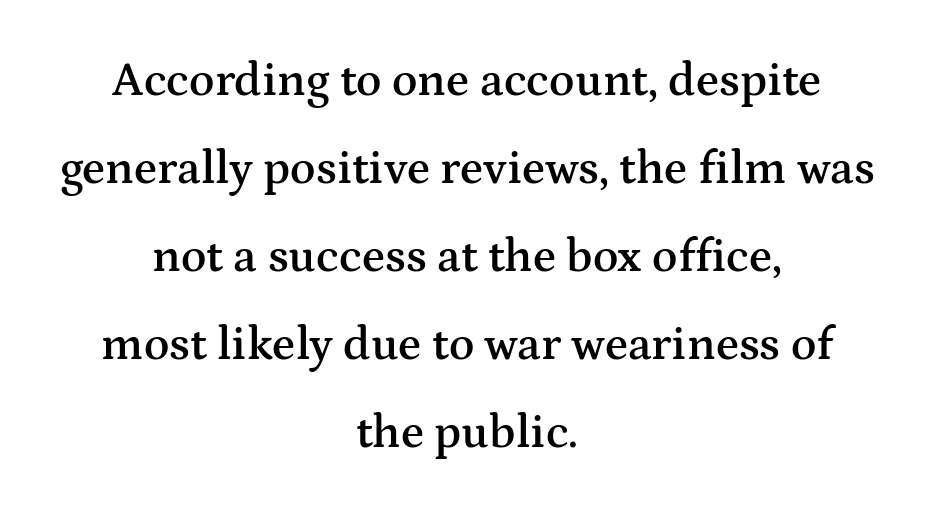
{"serif": "yes", "italic": "no", "bold": "semi", "weight": "semibold", "width": "wide", "stroke_contrast": "medium", "x_height": "medium", "monospaced": "no", "underline": "no", "align": "center", "line_spacing_ratio": 1.87, "letter_spacing": "normal", "letter_spacing_em": 0.0, "glyph_px": 47}
